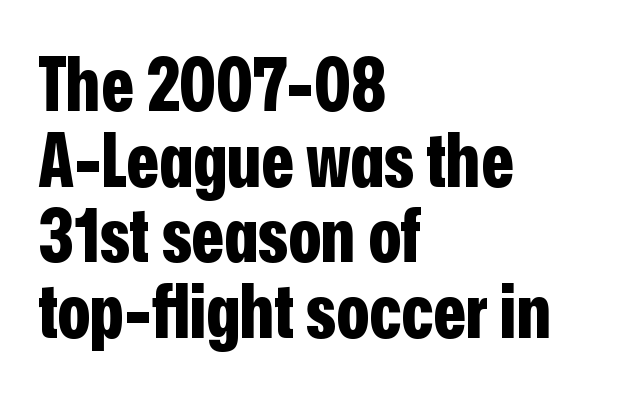
Q: Is the text bold? A: Yes.
Q: Is the text italic (slanted)? A: No, it is upright.
Q: Is the typeface a serif or a sans-serif typeface? A: Sans-serif.
Q: Is the text underlined? A: No.
Q: How is the paragraph aligned? A: Left-aligned.
Q: Is the spacing between letters normal or unusually wide? A: Normal.
Q: Is the spacing between lines tight, normal or loose? A: Tight.
Q: Width (condensed, normal, or wide)? A: Condensed.
Q: Stroke contrast? A: Low.
Q: x-height? A: Medium.
Q: Monospaced? A: No.
